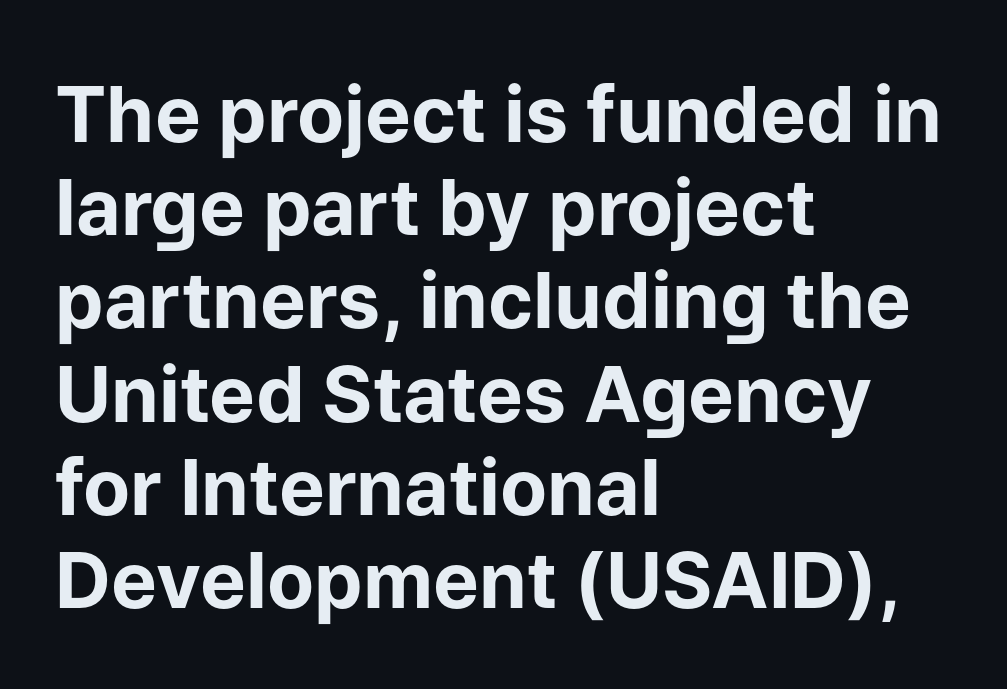
{"serif": "no", "italic": "no", "bold": "yes", "weight": "bold", "width": "normal", "stroke_contrast": "low", "x_height": "medium", "monospaced": "no", "underline": "no", "align": "left", "line_spacing_ratio": 1.21, "letter_spacing": "normal", "letter_spacing_em": 0.0, "glyph_px": 77}
